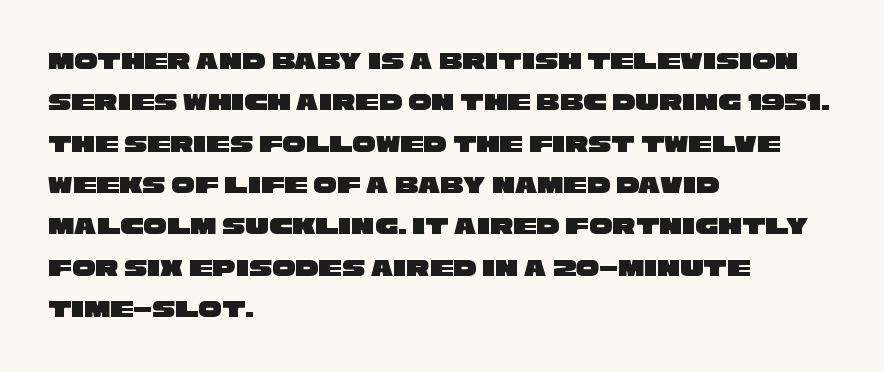
Beneath every word, the page is bare. Visually the block forms a straight wall on the left and a jagged coastline on the right. The lines sit at an ordinary, default distance from one another. A typesetter would call this zero additional tracking.
